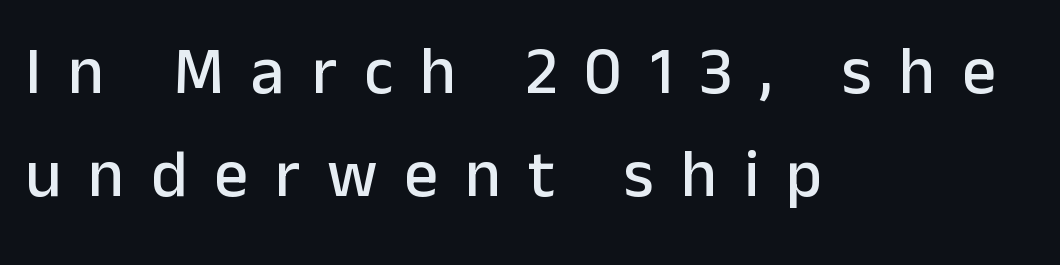
The image shows 67 px sans-serif type, upright; set left-aligned, normal line spacing (1.53x), unusually wide letter spacing (+0.4 em), not underlined; low stroke contrast and a medium x-height.
